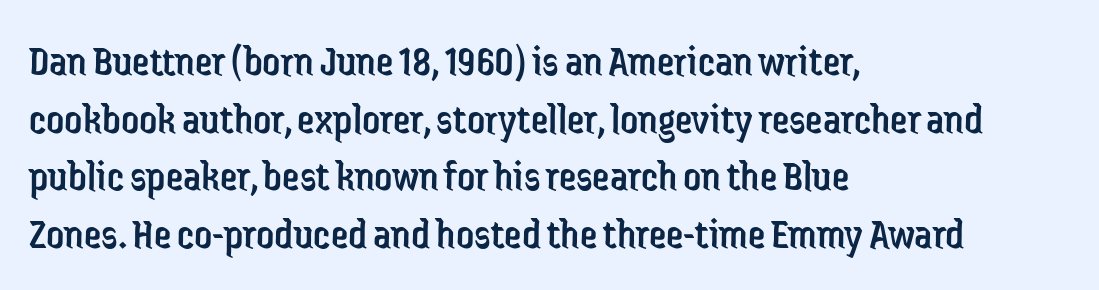
Q: Is the text bold? A: No.
Q: Is the text italic (slanted)? A: No, it is upright.
Q: Is the typeface a serif or a sans-serif typeface? A: Sans-serif.
Q: Is the text underlined? A: No.
Q: How is the paragraph aligned? A: Left-aligned.
Q: Is the spacing between letters normal or unusually wide? A: Normal.
Q: Is the spacing between lines tight, normal or loose? A: Normal.
Q: Width (condensed, normal, or wide)? A: Condensed.
Q: Stroke contrast? A: Low.
Q: x-height? A: Medium.
Q: Monospaced? A: No.
